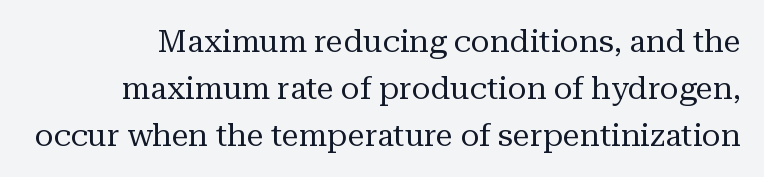
Q: Is the text bold? A: No.
Q: Is the text italic (slanted)? A: No, it is upright.
Q: Is the typeface a serif or a sans-serif typeface? A: Serif.
Q: Is the text underlined? A: No.
Q: Is the spacing between letters normal or unusually wide? A: Normal.
Q: Is the spacing between lines tight, normal or loose? A: Normal.
Q: Width (condensed, normal, or wide)? A: Normal.
Q: Stroke contrast? A: Medium.
Q: x-height? A: Medium.
Q: Monospaced? A: No.
